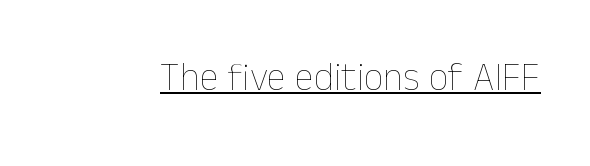
What decoration does the sample have? An underline. The rendering keeps characters at their native spacing. The characters are drawn with everyday or finer stroke widths. These lines are rendered in a variable-pitch font. This sample uses an upright cut, with every glyph sitting square on the baseline.
